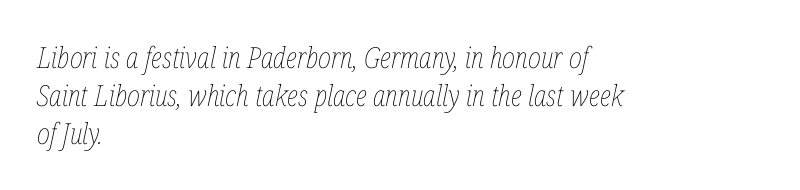
Q: Is the text bold? A: No.
Q: Is the text italic (slanted)? A: Yes, it leans right by about 12 degrees.
Q: Is the text underlined? A: No.
Q: How is the paragraph aligned? A: Left-aligned.
Q: Is the spacing between letters normal or unusually wide? A: Normal.
Q: Is the spacing between lines tight, normal or loose? A: Normal.
Q: Width (condensed, normal, or wide)? A: Condensed.
Q: Stroke contrast? A: Low.
Q: x-height? A: Medium.
Q: Monospaced? A: No.
